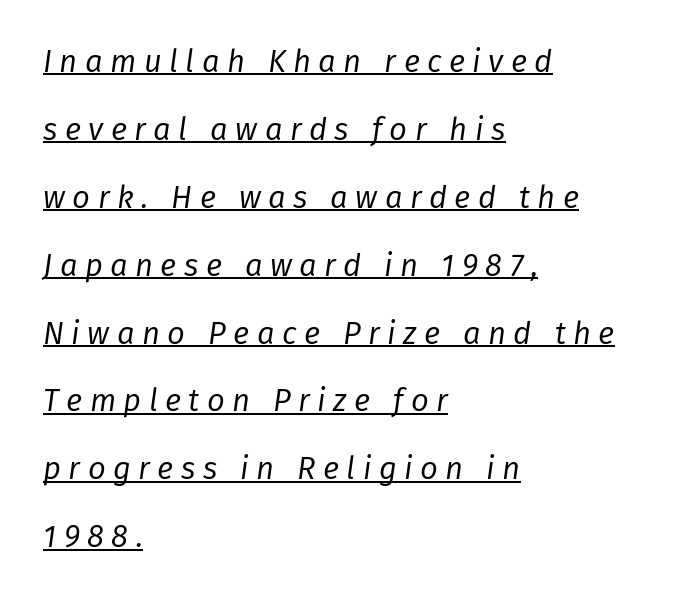
Q: Is the text bold? A: No.
Q: Is the text italic (slanted)? A: Yes, it leans right by about 8 degrees.
Q: Is the text underlined? A: Yes.
Q: How is the paragraph aligned? A: Left-aligned.
Q: Is the spacing between letters normal or unusually wide? A: Unusually wide.
Q: Is the spacing between lines tight, normal or loose? A: Loose.
Q: Width (condensed, normal, or wide)? A: Normal.
Q: Stroke contrast? A: Low.
Q: x-height? A: Medium.
Q: Monospaced? A: No.
